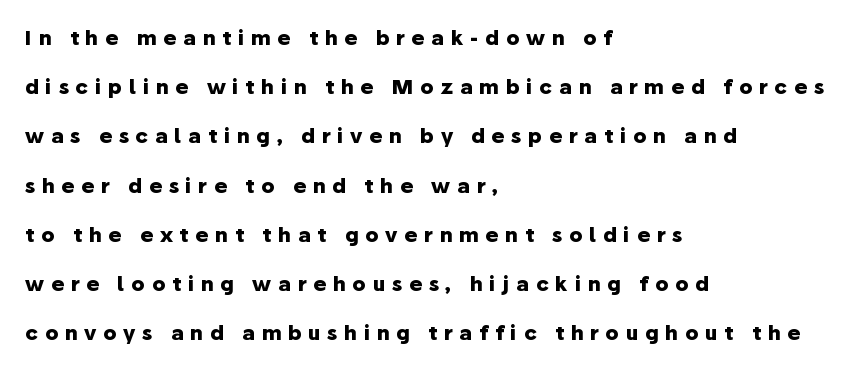
Q: Is the text bold? A: Yes.
Q: Is the text italic (slanted)? A: No, it is upright.
Q: Is the text underlined? A: No.
Q: How is the paragraph aligned? A: Left-aligned.
Q: Is the spacing between letters normal or unusually wide? A: Unusually wide.
Q: Is the spacing between lines tight, normal or loose? A: Loose.
